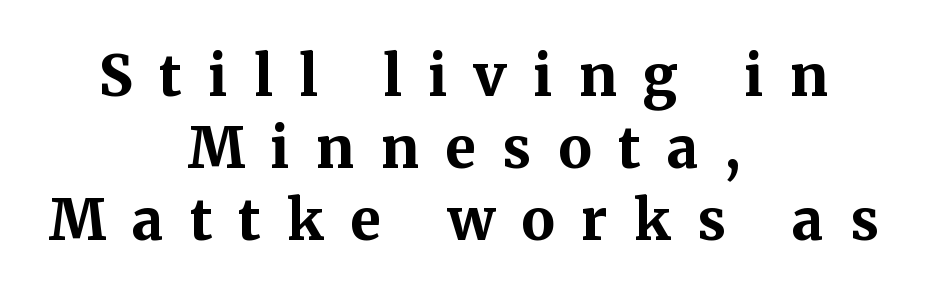
The image shows 56 px bold serif type, upright; set centered, normal line spacing (1.29x), unusually wide letter spacing (+0.47 em), not underlined; medium stroke contrast and a medium x-height.
